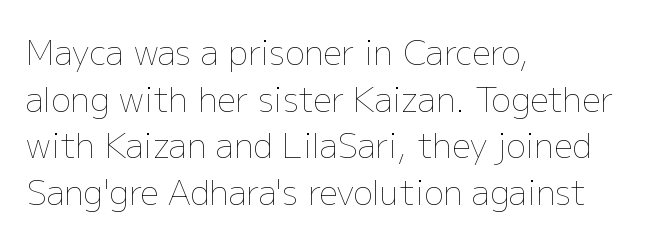
Anything drawn beneath the words? Only blank space. Horizontal alignment here is leftward, the default for most running prose. Each word holds together tightly as a unit, with standard inter-letter gaps. The rendering uses natural spacing where letterforms have individual widths.
